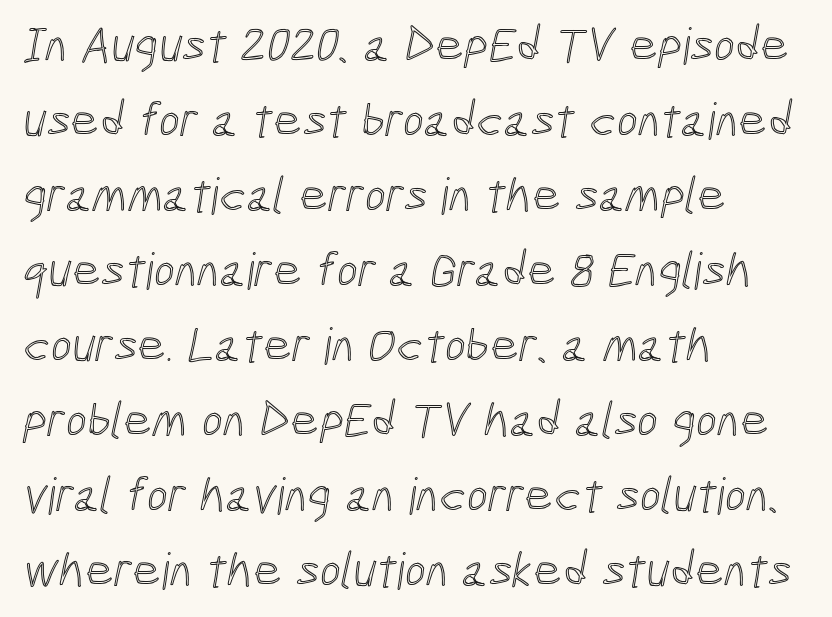
{"width": "condensed", "x_height": "medium", "monospaced": "no", "underline": "no", "align": "left", "line_spacing": "normal", "line_spacing_ratio": 1.5, "letter_spacing": "normal", "letter_spacing_em": 0.0, "glyph_px": 50}
